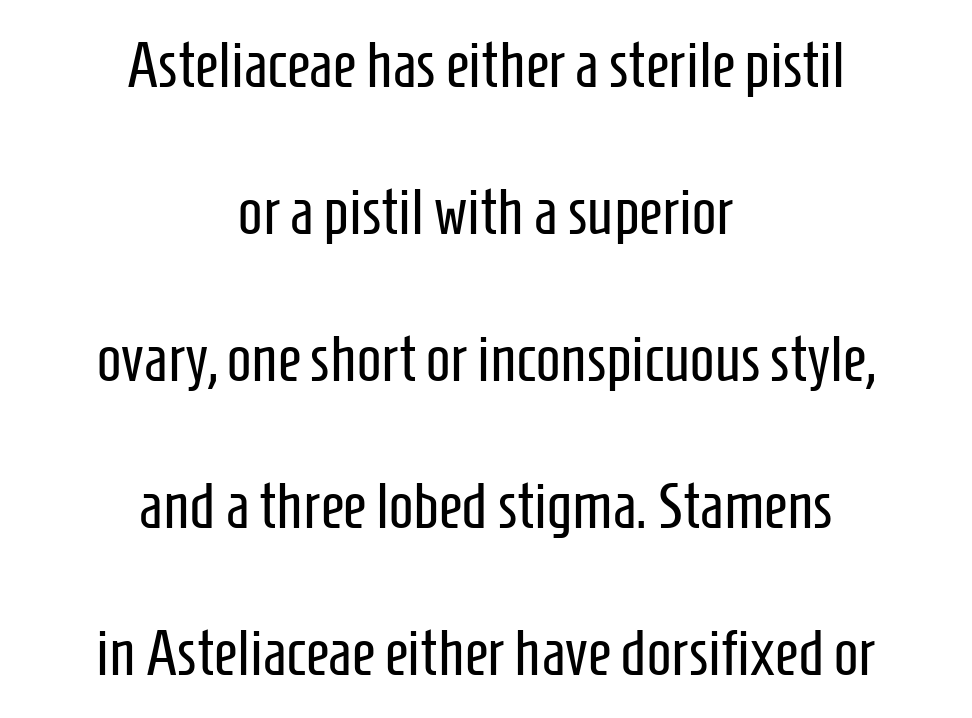
Q: Is the text bold? A: No.
Q: Is the text italic (slanted)? A: No, it is upright.
Q: Is the typeface a serif or a sans-serif typeface? A: Sans-serif.
Q: Is the text underlined? A: No.
Q: How is the paragraph aligned? A: Centered.
Q: Is the spacing between letters normal or unusually wide? A: Normal.
Q: Is the spacing between lines tight, normal or loose? A: Loose.
Q: Width (condensed, normal, or wide)? A: Condensed.
Q: Stroke contrast? A: Low.
Q: x-height? A: Medium.
Q: Monospaced? A: No.
